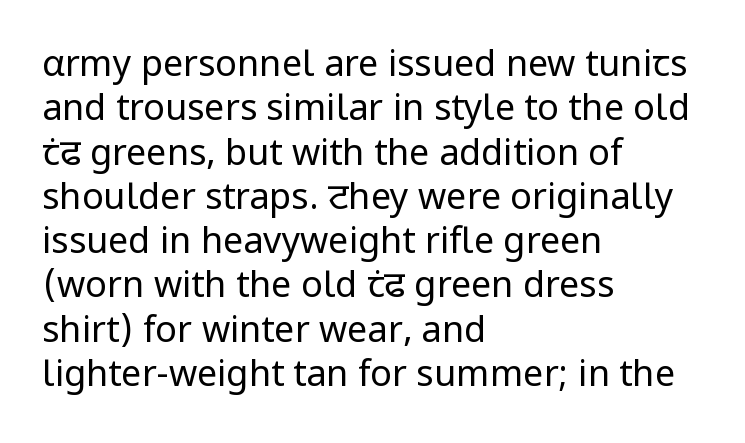
The image shows 36 px regular-weight sans-serif type, upright; set left-aligned, line spacing 1.23x, normal letter spacing, not underlined; low stroke contrast and a medium x-height.
